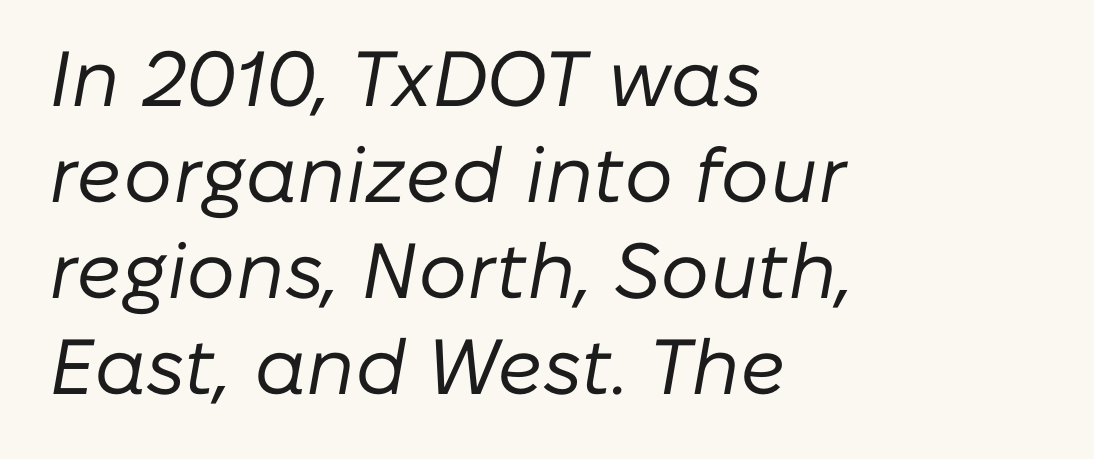
The image shows 78 px regular-weight type, italic (leaning right); set left-aligned, line spacing 1.23x, normal letter spacing, not underlined; low stroke contrast and a medium x-height.
